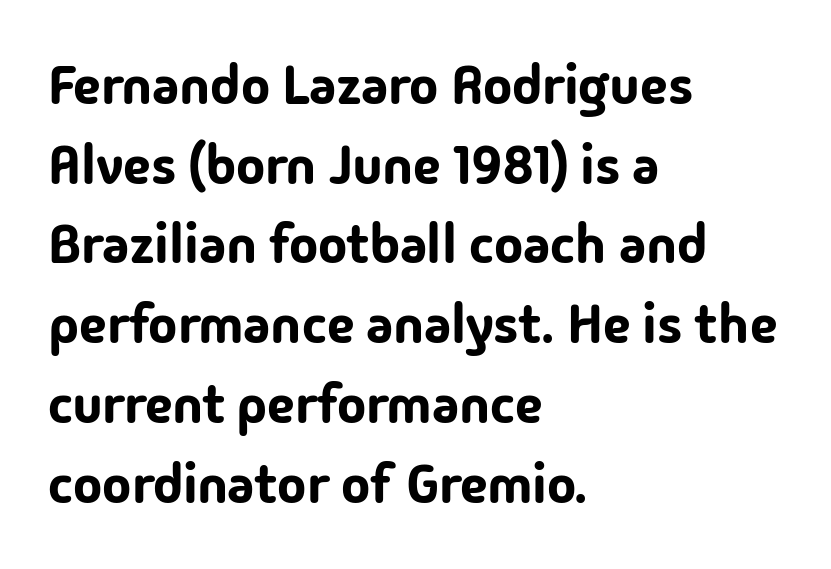
{"serif": "no", "italic": "no", "width": "normal", "stroke_contrast": "low", "x_height": "medium", "monospaced": "no", "underline": "no", "align": "left", "line_spacing": "normal", "line_spacing_ratio": 1.45, "letter_spacing": "normal", "letter_spacing_em": 0.0, "glyph_px": 55}
